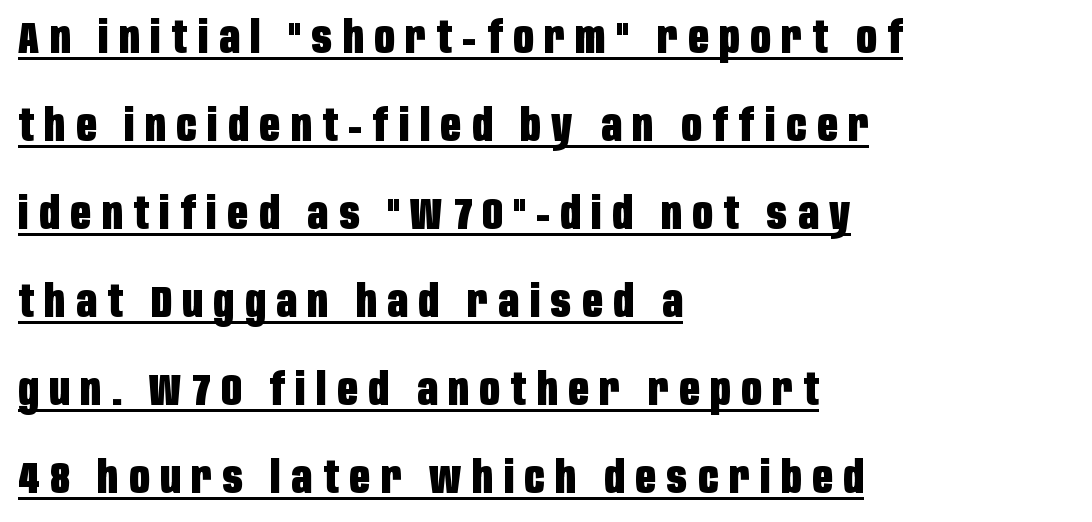
Q: Is the text bold? A: Yes.
Q: Is the text italic (slanted)? A: No, it is upright.
Q: Is the typeface a serif or a sans-serif typeface? A: Sans-serif.
Q: Is the text underlined? A: Yes.
Q: How is the paragraph aligned? A: Left-aligned.
Q: Is the spacing between letters normal or unusually wide? A: Unusually wide.
Q: Is the spacing between lines tight, normal or loose? A: Loose.
Q: Width (condensed, normal, or wide)? A: Condensed.
Q: Stroke contrast? A: Low.
Q: x-height? A: Large.
Q: Monospaced? A: No.
